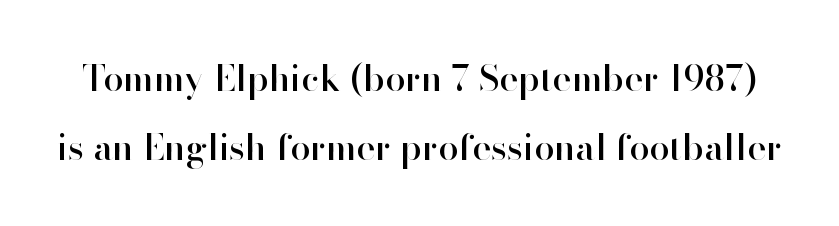
{"serif": "no", "italic": "no", "width": "normal", "stroke_contrast": "high", "x_height": "small", "monospaced": "no", "underline": "no", "line_spacing": "loose", "line_spacing_ratio": 1.92, "letter_spacing": "normal", "letter_spacing_em": 0.0, "glyph_px": 36}
